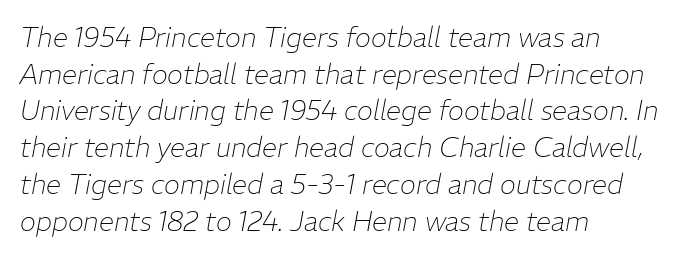
Compared with a centered layout, this one pins lines to the left instead. The foot of each line stays bare and open. Tracking value appears to be zero — textbook default spacing. Yep, that's italic — everything's leaning.
